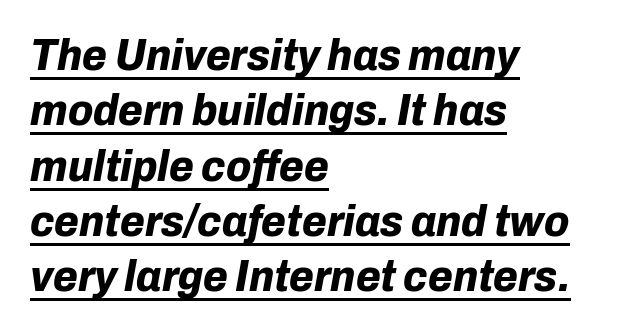
{"italic": "yes", "lean": "right", "slant_degrees": 10, "bold": "yes", "weight": "bold", "width": "normal", "stroke_contrast": "low", "x_height": "medium", "monospaced": "no", "underline": "yes", "align": "left", "line_spacing_ratio": 1.23, "letter_spacing": "normal", "letter_spacing_em": 0.0, "glyph_px": 45}
